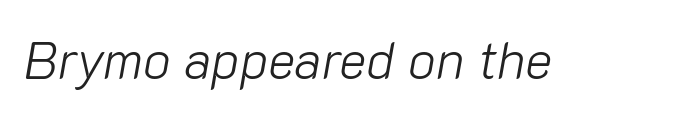
Q: Is the text bold? A: No.
Q: Is the text italic (slanted)? A: Yes, it leans right by about 10 degrees.
Q: Is the text underlined? A: No.
Q: Is the spacing between letters normal or unusually wide? A: Normal.
Q: Width (condensed, normal, or wide)? A: Normal.
Q: Stroke contrast? A: Low.
Q: x-height? A: Medium.
Q: Monospaced? A: No.
